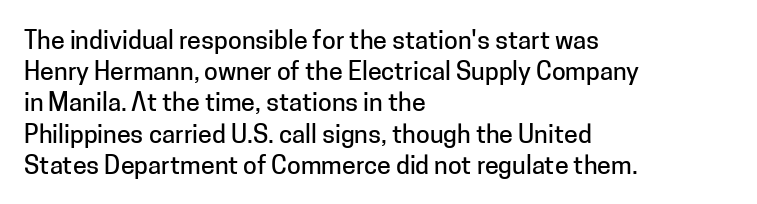
Q: Is the text italic (slanted)? A: No, it is upright.
Q: Is the text underlined? A: No.
Q: How is the paragraph aligned? A: Left-aligned.
Q: Is the spacing between letters normal or unusually wide? A: Normal.
Q: Is the spacing between lines tight, normal or loose? A: Normal.
